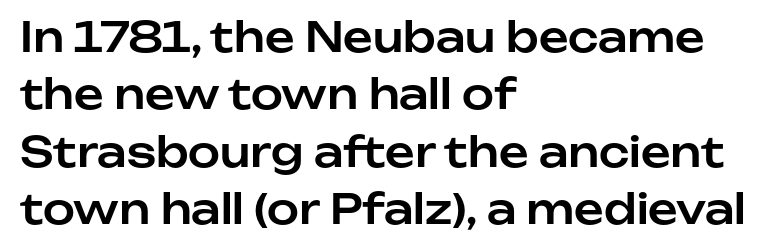
Q: Is the text italic (slanted)? A: No, it is upright.
Q: Is the typeface a serif or a sans-serif typeface? A: Sans-serif.
Q: Is the text underlined? A: No.
Q: How is the paragraph aligned? A: Left-aligned.
Q: Is the spacing between letters normal or unusually wide? A: Normal.
Q: Is the spacing between lines tight, normal or loose? A: Normal.
Q: Width (condensed, normal, or wide)? A: Normal.
Q: Stroke contrast? A: Low.
Q: x-height? A: Medium.
Q: Monospaced? A: No.
